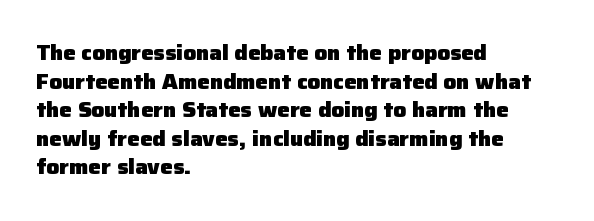
The image shows 21 px bold type, upright; set left-aligned, normal line spacing (1.36x), normal letter spacing, not underlined.
